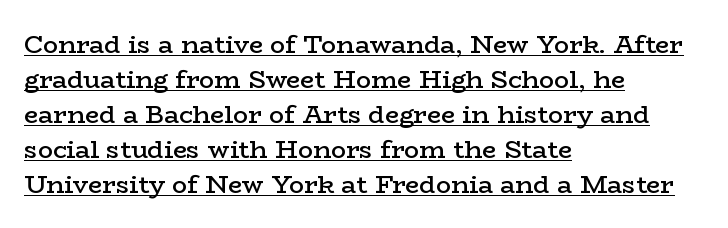
Q: Is the text bold? A: Semi-bold.
Q: Is the text italic (slanted)? A: No, it is upright.
Q: Is the text underlined? A: Yes.
Q: How is the paragraph aligned? A: Left-aligned.
Q: Is the spacing between letters normal or unusually wide? A: Normal.
Q: Is the spacing between lines tight, normal or loose? A: Normal.
